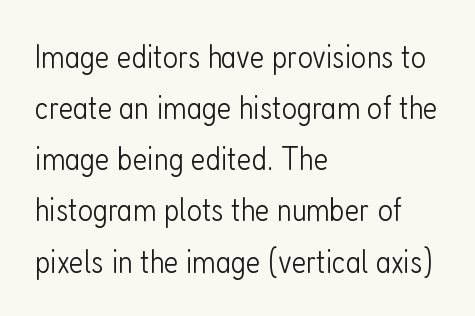
Stroke thickness stays within the range of a standard reading face or lighter. The horizontal fit of the characters is conventional and even. Rule under the text: the space is simply empty. You can tell from the bare stems that sans-serif type was used. Looks like regular typesetting: each glyph gets only the width it needs. Reading down the column, the eye jumps a familiar distance to each next line.
